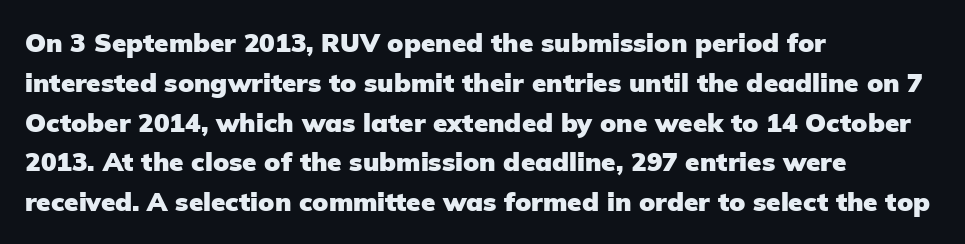
Q: Is the text bold? A: Yes.
Q: Is the text italic (slanted)? A: No, it is upright.
Q: Is the text underlined? A: No.
Q: How is the paragraph aligned? A: Left-aligned.
Q: Is the spacing between letters normal or unusually wide? A: Normal.
Q: Is the spacing between lines tight, normal or loose? A: Normal.
